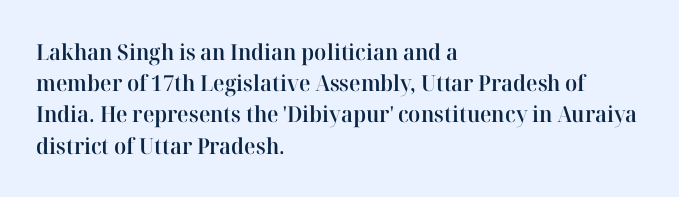
Q: Is the text bold? A: Semi-bold.
Q: Is the text italic (slanted)? A: No, it is upright.
Q: Is the text underlined? A: No.
Q: How is the paragraph aligned? A: Left-aligned.
Q: Is the spacing between letters normal or unusually wide? A: Normal.
Q: Is the spacing between lines tight, normal or loose? A: Normal.
